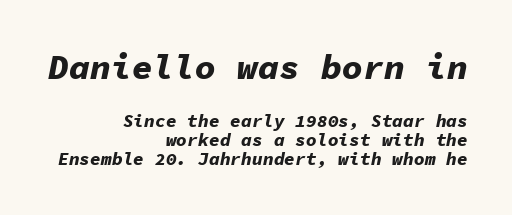
Q: Is the text bold? A: Yes.
Q: Is the text italic (slanted)? A: Yes, it leans right by about 11 degrees.
Q: Is the text underlined? A: No.
Q: How is the paragraph aligned? A: Right-aligned.
Q: Is the spacing between letters normal or unusually wide? A: Normal.
Q: Is the spacing between lines tight, normal or loose? A: Tight.
Q: Which block of text is set in a larger size, the first (top) or the second (bottom)? A: The first (top) one.
Q: Width (condensed, normal, or wide)? A: Normal.
Q: Stroke contrast? A: Low.
Q: x-height? A: Medium.
Q: Monospaced? A: Yes.
